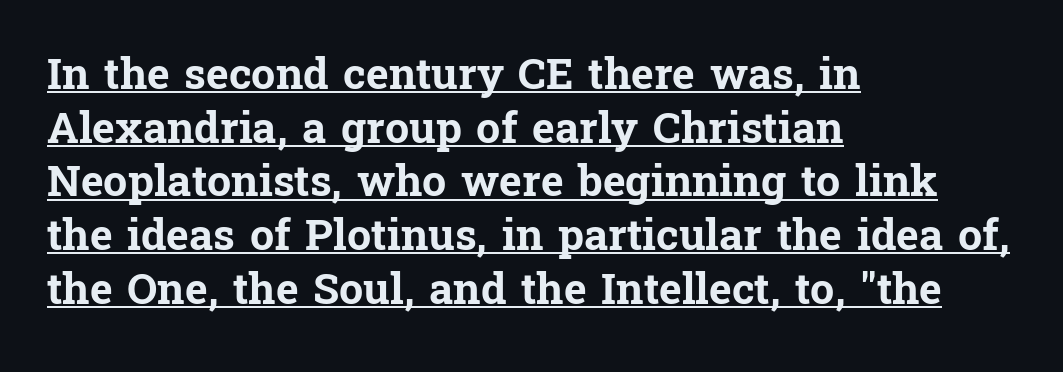
{"serif": "yes", "italic": "no", "bold": "yes", "weight": "bold", "width": "normal", "stroke_contrast": "low", "x_height": "medium", "monospaced": "no", "underline": "yes", "align": "left", "line_spacing": "normal", "line_spacing_ratio": 1.25, "letter_spacing": "normal", "letter_spacing_em": 0.0, "glyph_px": 43}
